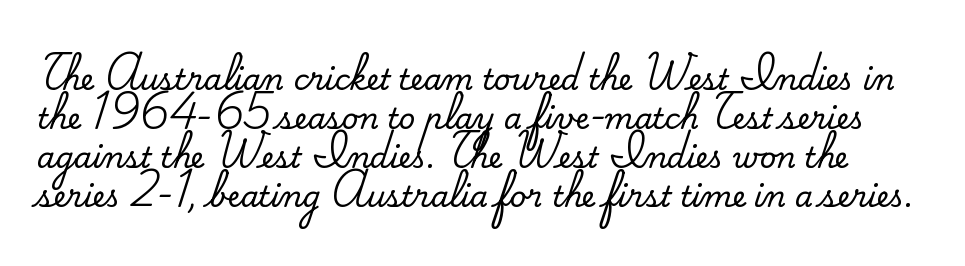
The image shows 29 px serif type; set normal line spacing (1.34x), normal letter spacing, not underlined; medium stroke contrast and a small x-height.
